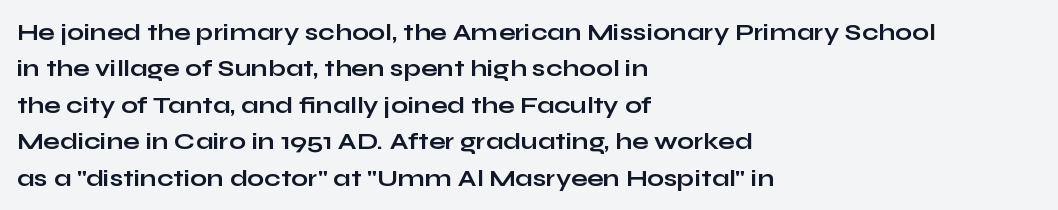
{"italic": "no", "bold": "yes", "underline": "no", "align": "left", "line_spacing": "normal", "line_spacing_ratio": 1.52, "letter_spacing": "normal", "letter_spacing_em": 0.0, "glyph_px": 24}
